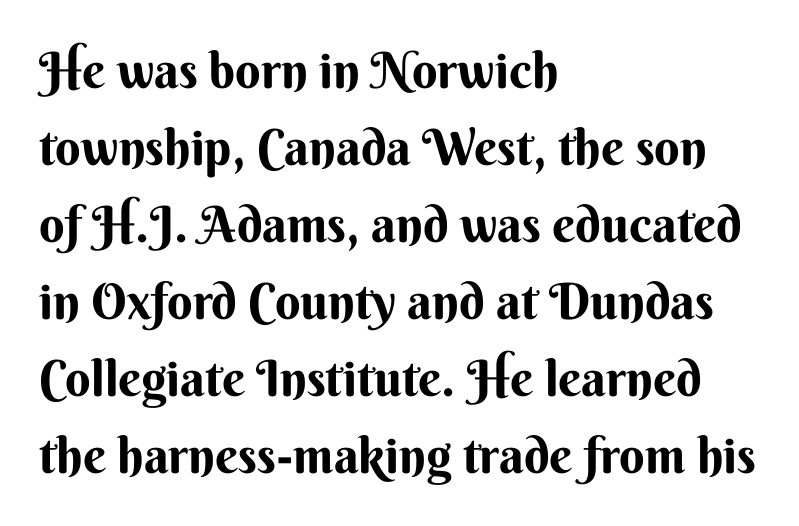
Q: Is the text italic (slanted)? A: No, it is upright.
Q: Is the typeface a serif or a sans-serif typeface? A: Sans-serif.
Q: Is the text underlined? A: No.
Q: How is the paragraph aligned? A: Left-aligned.
Q: Is the spacing between letters normal or unusually wide? A: Normal.
Q: Is the spacing between lines tight, normal or loose? A: Normal.
Q: Width (condensed, normal, or wide)? A: Normal.
Q: Stroke contrast? A: Medium.
Q: x-height? A: Small.
Q: Monospaced? A: No.
